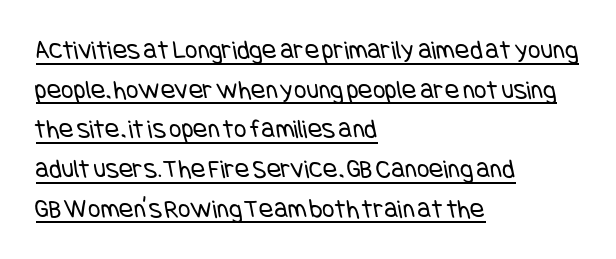
The passage shown has conventional tracking throughout. The leading is moderate, giving the passage an even texture. Somebody hit Ctrl+U on this one — the words are underlined. A student would call this left alignment; a typographer would say flush left, rag right. The strokes are not fattened; the text isn't bold.
